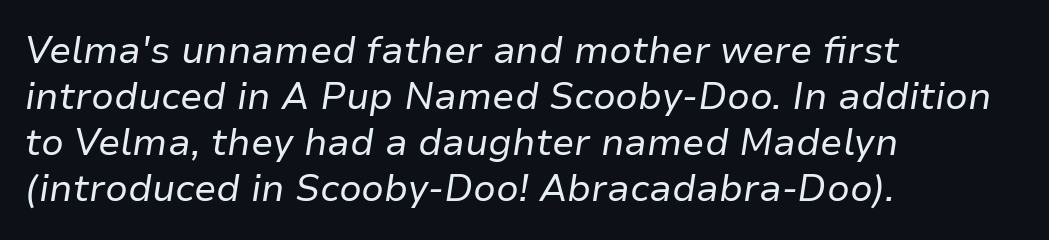
The image shows 37 px regular-weight type, italic (leaning right); set left-aligned, line spacing 1.24x, normal letter spacing, not underlined; low stroke contrast and a medium x-height.
